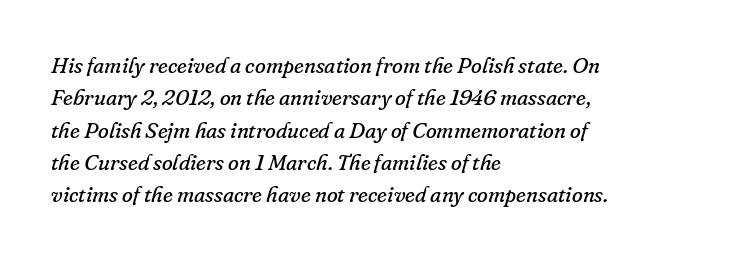
Q: Is the text bold? A: No.
Q: Is the text italic (slanted)? A: Yes, it leans right by about 16 degrees.
Q: Is the text underlined? A: No.
Q: How is the paragraph aligned? A: Left-aligned.
Q: Is the spacing between letters normal or unusually wide? A: Normal.
Q: Is the spacing between lines tight, normal or loose? A: Normal.
